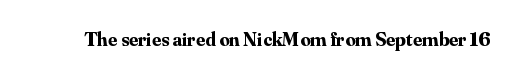
{"italic": "no", "bold": "yes", "underline": "no", "letter_spacing": "normal", "letter_spacing_em": 0.0, "glyph_px": 20}
